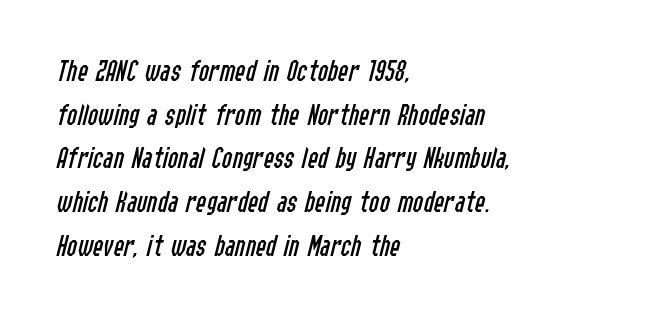
{"italic": "yes", "lean": "right", "slant_degrees": 14, "bold": "no", "weight": "regular", "width": "condensed", "stroke_contrast": "low", "x_height": "medium", "monospaced": "no", "underline": "no", "align": "left", "line_spacing": "normal", "line_spacing_ratio": 1.41, "letter_spacing": "normal", "letter_spacing_em": 0.0, "glyph_px": 31}
